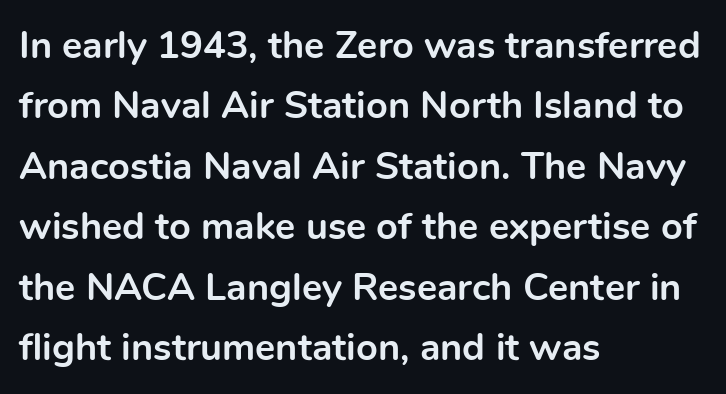
{"serif": "no", "italic": "no", "bold": "yes", "weight": "bold", "width": "normal", "x_height": "medium", "monospaced": "no", "underline": "no", "align": "left", "line_spacing": "normal", "line_spacing_ratio": 1.59, "letter_spacing": "normal", "letter_spacing_em": 0.0, "glyph_px": 38}
